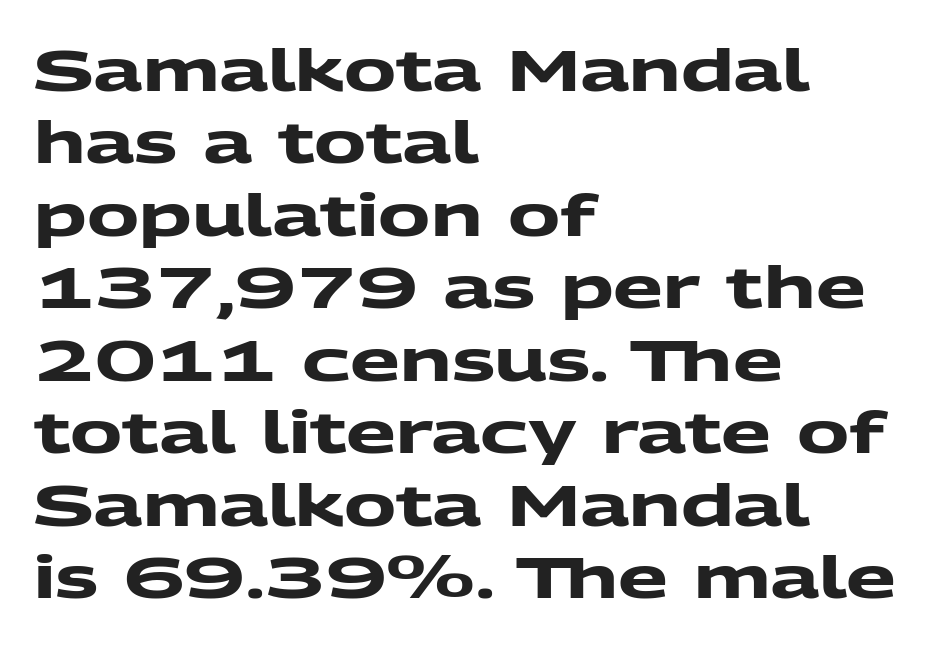
The image shows 58 px heavy, wide sans-serif type; set left-aligned, normal line spacing (1.25x), normal letter spacing, not underlined; medium stroke contrast and a medium x-height.
